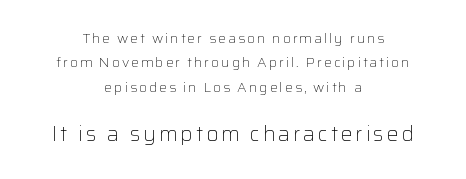
The image shows 21 px text type, upright; set centered, line spacing 1.75x, not underlined; the second (bottom) block is 1.5x larger.
